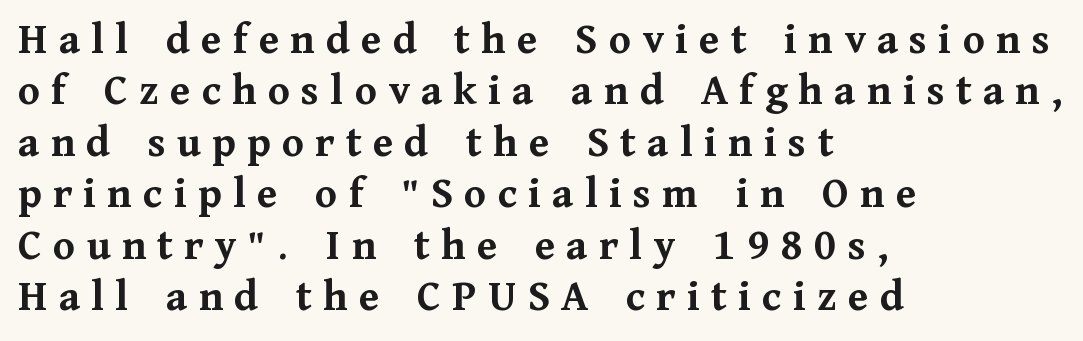
{"serif": "yes", "italic": "no", "bold": "yes", "weight": "semibold", "width": "normal", "stroke_contrast": "medium", "x_height": "medium", "monospaced": "no", "underline": "no", "align": "left", "line_spacing_ratio": 1.17, "letter_spacing": "wide", "letter_spacing_em": 0.26, "glyph_px": 44}
